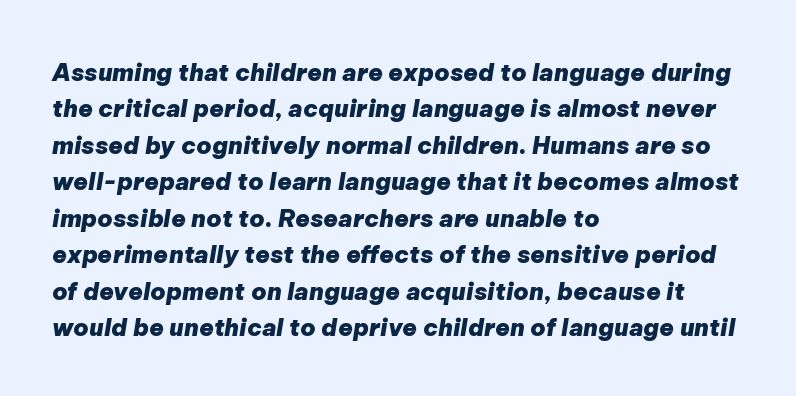
Q: Is the text bold? A: Yes.
Q: Is the text italic (slanted)? A: Yes, it leans right by about 9 degrees.
Q: Is the text underlined? A: No.
Q: How is the paragraph aligned? A: Left-aligned.
Q: Is the spacing between letters normal or unusually wide? A: Normal.
Q: Is the spacing between lines tight, normal or loose? A: Normal.
